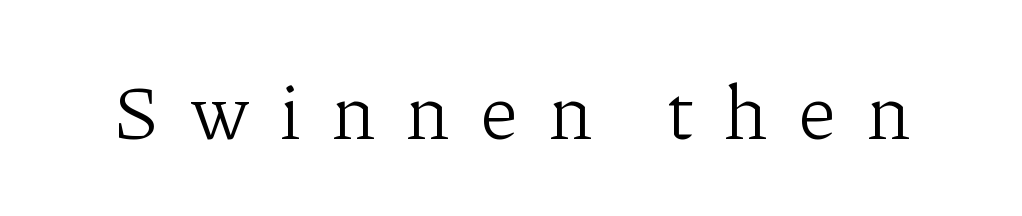
{"serif": "yes", "italic": "no", "bold": "no", "weight": "light", "width": "normal", "stroke_contrast": "low", "x_height": "medium", "monospaced": "no", "underline": "no", "letter_spacing": "wide", "letter_spacing_em": 0.41, "glyph_px": 77}
